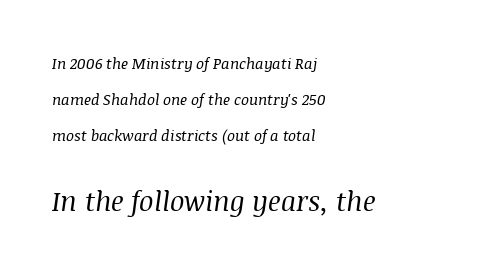
The image shows 27 px text type, italic (leaning right); set left-aligned, loose line spacing (2.39x), normal letter spacing, not underlined; the second (bottom) block is 1.8x larger.
